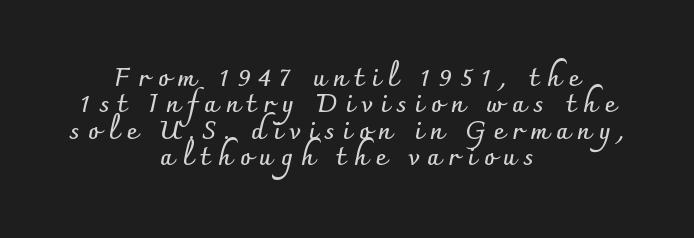
The image shows 26 px bold type; set centered, tight line spacing (1.01x), unusually wide letter spacing (+0.3 em), not underlined.
